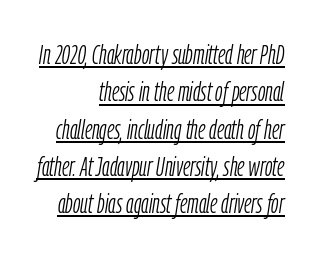
The image shows 27 px text type, italic (leaning right); set right-aligned, normal line spacing (1.38x), normal letter spacing, underlined.
